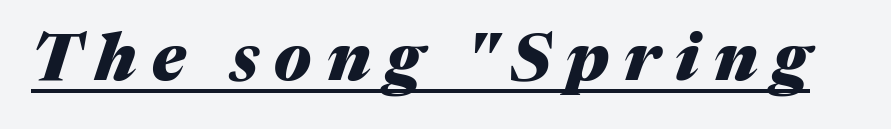
Q: Is the text bold? A: Yes.
Q: Is the text italic (slanted)? A: Yes, it leans right by about 17 degrees.
Q: Is the text underlined? A: Yes.
Q: Is the spacing between letters normal or unusually wide? A: Unusually wide.
Q: Width (condensed, normal, or wide)? A: Normal.
Q: Stroke contrast? A: Medium.
Q: x-height? A: Medium.
Q: Monospaced? A: No.
